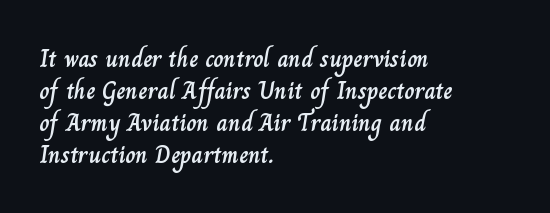
Summary of vertical rhythm: regular, with standard interline spacing. The string is rendered with underlining switched off. This rendering uses left alignment, leaving the right contour irregular. The horizontal fit of the characters is conventional and even.
